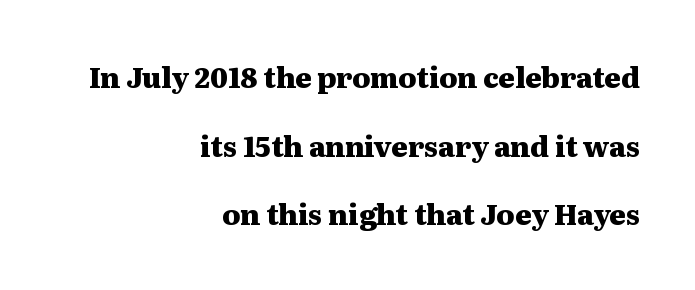
Students, observe: this is what heavily led, spacious text looks like. Here the glyphs are tracked normally, forming tight word shapes. The glyphs have the mass of a bold cut. Check under the words: just untouched page. Looks like regular typesetting: each glyph gets only the width it needs. Ordinary non-slanted type is in use.
